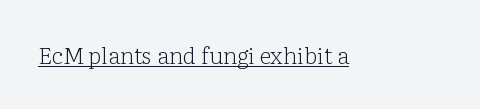
Q: Is the text bold? A: No.
Q: Is the text italic (slanted)? A: No, it is upright.
Q: Is the text underlined? A: Yes.
Q: Is the spacing between letters normal or unusually wide? A: Normal.
